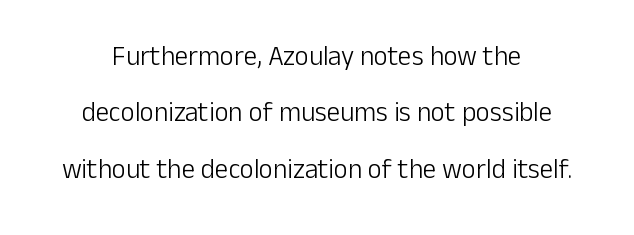
Each stroke keeps to a modest, everyday thickness or less. Italic: no, the glyphs are upright roman. Alignment: centered. Short note: letters normally spaced.
